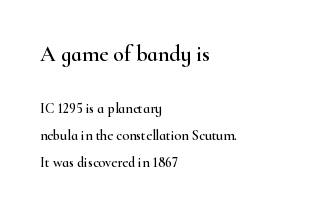
{"italic": "no", "underline": "no", "align": "left", "line_spacing": "loose", "line_spacing_ratio": 1.93, "letter_spacing": "normal", "letter_spacing_em": 0.0, "larger_block": "first", "size_ratio": 1.57, "glyph_px": 22}
